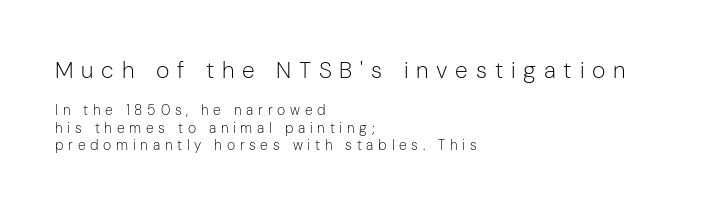
Q: Is the text bold? A: No.
Q: Is the text italic (slanted)? A: No, it is upright.
Q: Is the text underlined? A: No.
Q: How is the paragraph aligned? A: Left-aligned.
Q: Is the spacing between letters normal or unusually wide? A: Unusually wide.
Q: Which block of text is set in a larger size, the first (top) or the second (bottom)? A: The first (top) one.
